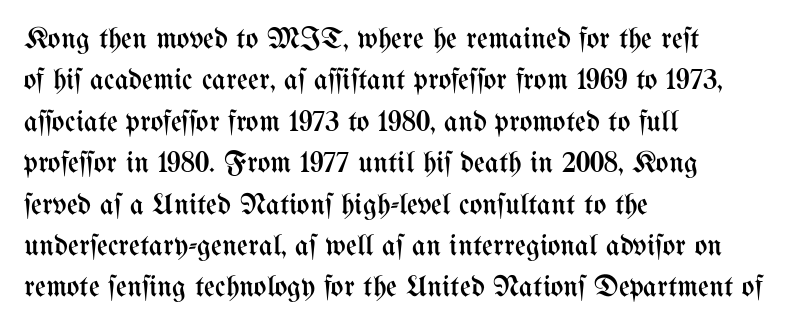
The image shows 30 px regular-weight, condensed type, upright; set left-aligned, normal line spacing (1.38x), normal letter spacing, not underlined; medium stroke contrast and a medium x-height.
